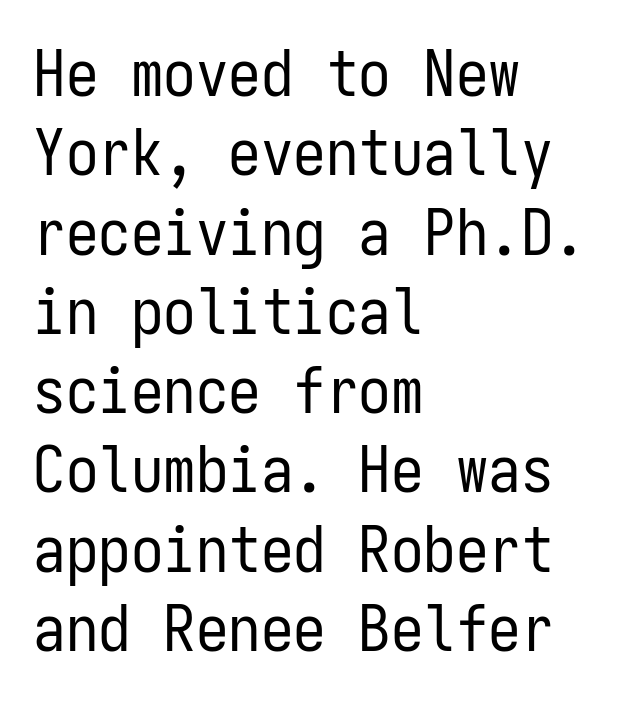
Q: Is the text bold? A: No.
Q: Is the text italic (slanted)? A: No, it is upright.
Q: Is the typeface a serif or a sans-serif typeface? A: Sans-serif.
Q: Is the text underlined? A: No.
Q: How is the paragraph aligned? A: Left-aligned.
Q: Is the spacing between letters normal or unusually wide? A: Normal.
Q: Width (condensed, normal, or wide)? A: Condensed.
Q: Stroke contrast? A: Low.
Q: x-height? A: Medium.
Q: Monospaced? A: Yes.
